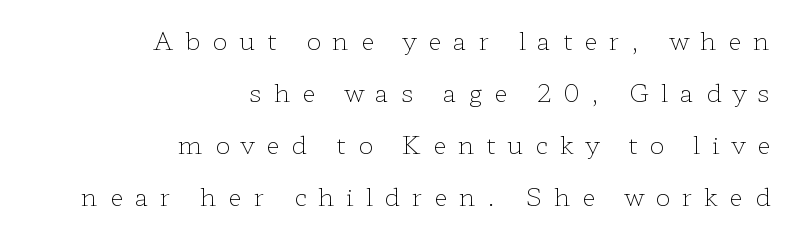
{"italic": "no", "bold": "no", "underline": "no", "align": "right", "line_spacing": "loose", "line_spacing_ratio": 2.08, "letter_spacing": "wide", "letter_spacing_em": 0.47, "glyph_px": 25}
